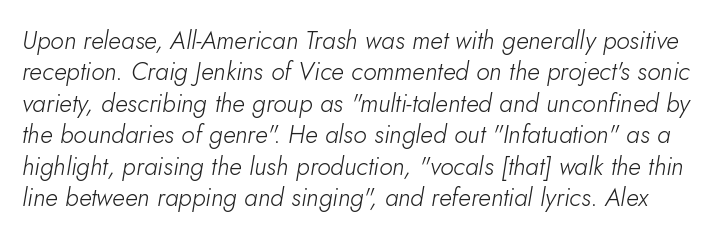
Caption: standard tracking, unaltered. Compared with a typical body face, this is equally light or lighter still. This block has exactly the height ordinary leading produces. The strip under each line holds only bare page. When letters slant like this, we call the style italic.
